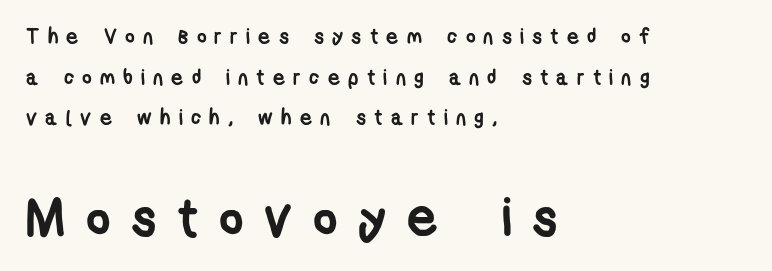
{"serif": "no", "bold": "yes", "weight": "semibold", "width": "condensed", "stroke_contrast": "low", "x_height": "medium", "monospaced": "no", "underline": "no", "align": "left", "line_spacing": "loose", "line_spacing_ratio": 1.94, "letter_spacing": "wide", "letter_spacing_em": 0.39, "larger_block": "second", "size_ratio": 2.52, "glyph_px": 53}
